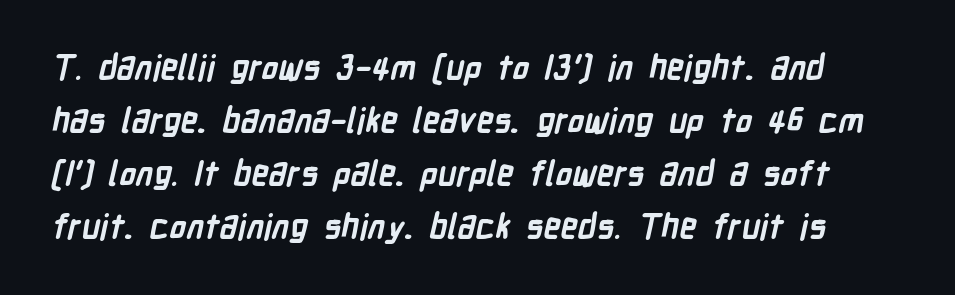
The image shows 34 px semibold, condensed sans-serif type; set normal line spacing (1.56x), normal letter spacing, not underlined; low stroke contrast and a medium x-height.
